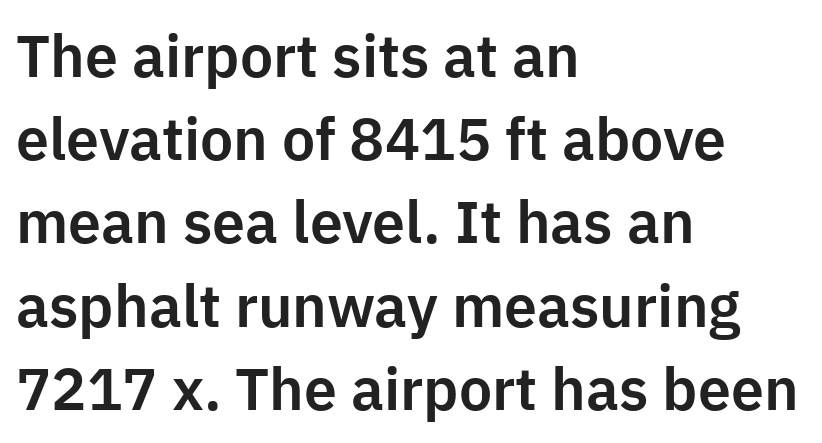
{"serif": "no", "italic": "no", "width": "normal", "stroke_contrast": "low", "x_height": "medium", "monospaced": "no", "underline": "no", "align": "left", "line_spacing": "normal", "line_spacing_ratio": 1.41, "letter_spacing": "normal", "letter_spacing_em": 0.0, "glyph_px": 59}
